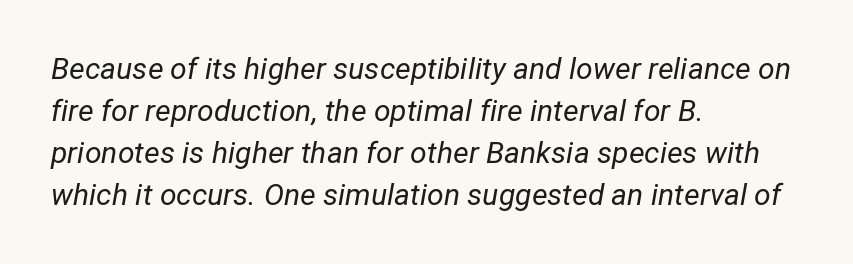
This sample uses an oblique cut, with every glyph tilted off the vertical. Stroke thickness stays within the range of a standard reading face or lighter. The line texture is even and compact thanks to regular tracking. Line beginnings align vertically; line endings do not. Anything drawn beneath the words? Only blank space. A typesetter would call this leading conventional body-copy spacing.
